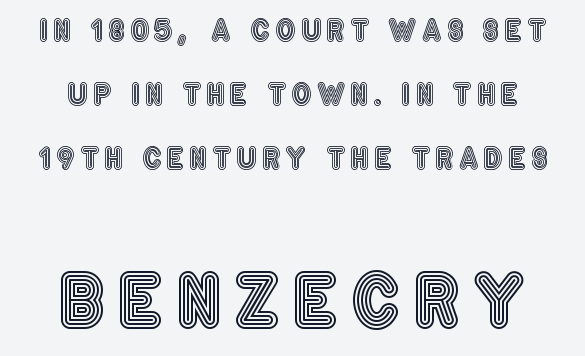
{"italic": "no", "width": "condensed", "x_height": "large", "monospaced": "no", "underline": "no", "align": "center", "line_spacing": "loose", "line_spacing_ratio": 2.29, "larger_block": "second", "size_ratio": 2.54, "glyph_px": 71}
